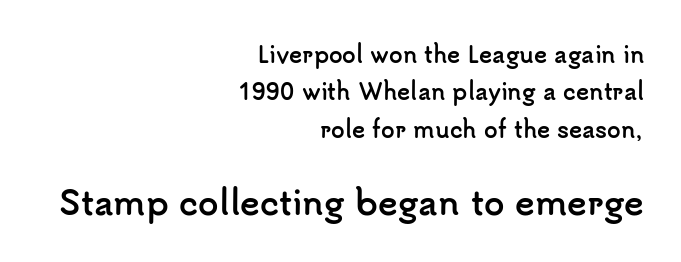
Which of the two is more prominent by size? The second, at the bottom. Chunky letters — that's bold for sure. Think of a printed novel: that variable character pitch is what you see here. Each letter's strokes conclude bluntly, with no projecting serifs.
